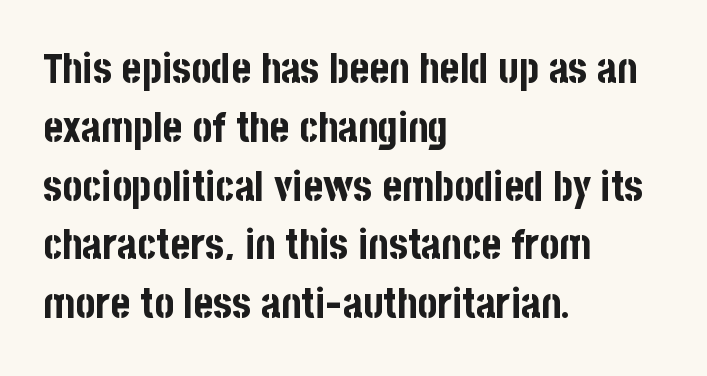
{"serif": "no", "italic": "no", "bold": "yes", "weight": "bold", "width": "condensed", "stroke_contrast": "low", "x_height": "large", "monospaced": "no", "underline": "no", "align": "left", "line_spacing": "normal", "line_spacing_ratio": 1.4, "letter_spacing": "normal", "letter_spacing_em": 0.0, "glyph_px": 42}
